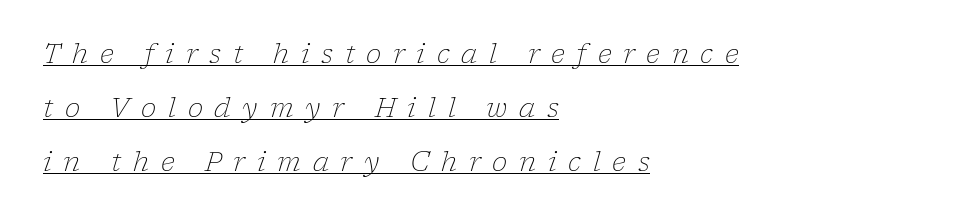
{"italic": "yes", "lean": "right", "slant_degrees": 17, "bold": "no", "underline": "yes", "align": "left", "line_spacing": "loose", "line_spacing_ratio": 2.08, "letter_spacing": "wide", "letter_spacing_em": 0.45, "glyph_px": 26}
